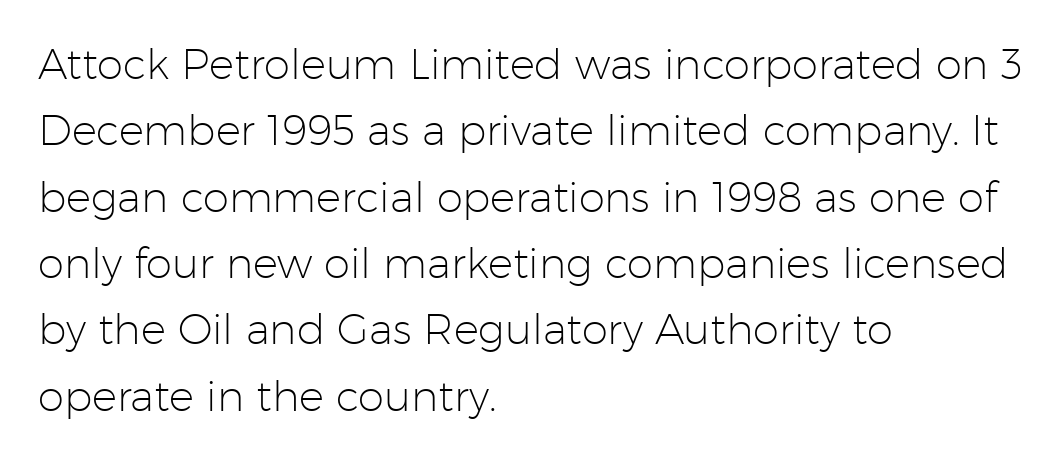
The image shows 42 px light sans-serif type, upright; set left-aligned, normal line spacing (1.58x), normal letter spacing, not underlined; low stroke contrast and a medium x-height.
